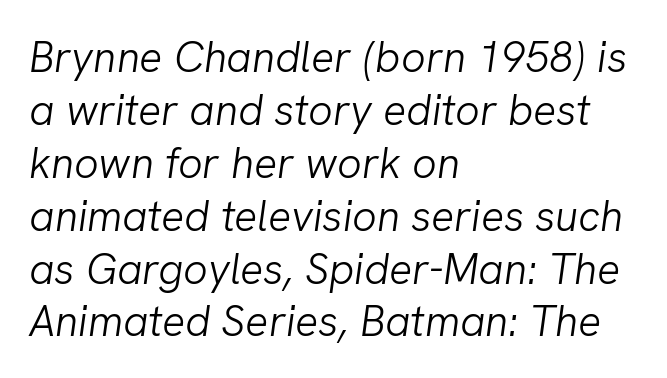
{"italic": "yes", "lean": "right", "slant_degrees": 8, "bold": "no", "weight": "light", "width": "normal", "stroke_contrast": "low", "x_height": "medium", "monospaced": "no", "underline": "no", "align": "left", "line_spacing_ratio": 1.23, "letter_spacing": "normal", "letter_spacing_em": 0.0, "glyph_px": 43}
